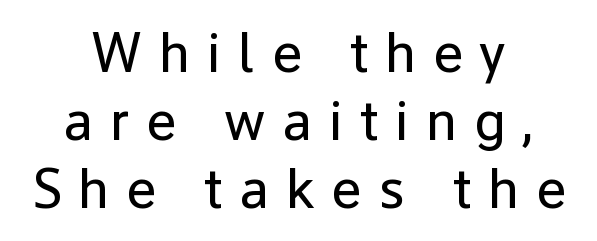
The characters display no serif detailing; their extremities are plain. Does extra space separate the letters? Yes, quite a lot of it. Stems and bowls with no extra thickness — not bold. The passage shown is typed in a proportional face where columns would drift.
